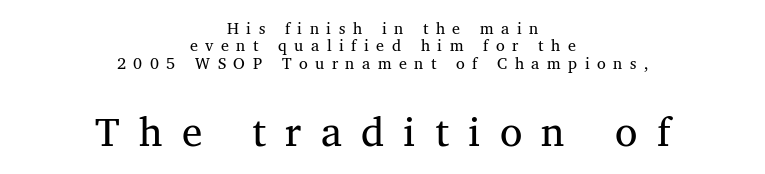
Q: Is the text bold? A: No.
Q: Is the text italic (slanted)? A: No, it is upright.
Q: Is the typeface a serif or a sans-serif typeface? A: Serif.
Q: Is the text underlined? A: No.
Q: How is the paragraph aligned? A: Centered.
Q: Is the spacing between letters normal or unusually wide? A: Unusually wide.
Q: Is the spacing between lines tight, normal or loose? A: Tight.
Q: Which block of text is set in a larger size, the first (top) or the second (bottom)? A: The second (bottom) one.
Q: Width (condensed, normal, or wide)? A: Normal.
Q: Stroke contrast? A: Medium.
Q: x-height? A: Medium.
Q: Monospaced? A: No.
